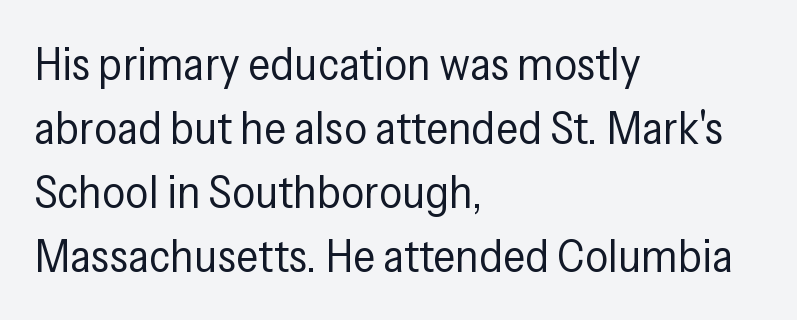
The image shows 46 px regular-weight, condensed sans-serif type, upright; set left-aligned, normal line spacing (1.39x), normal letter spacing, not underlined; low stroke contrast and a medium x-height.
